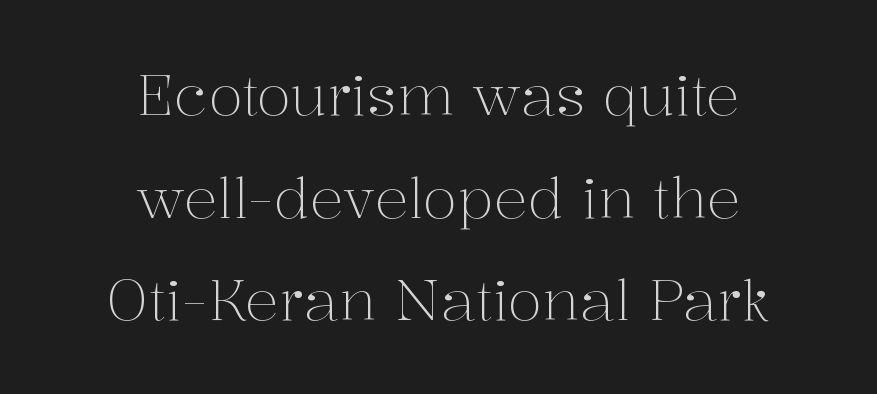
The image shows 57 px light serif type, upright; set centered, line spacing 1.8x, normal letter spacing, not underlined; medium stroke contrast and a medium x-height.
